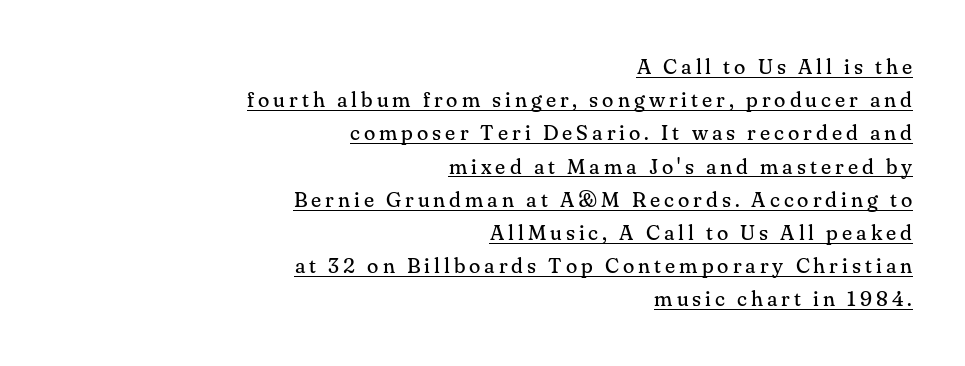
{"italic": "no", "bold": "no", "underline": "yes", "align": "right", "line_spacing": "normal", "line_spacing_ratio": 1.58, "glyph_px": 21}
